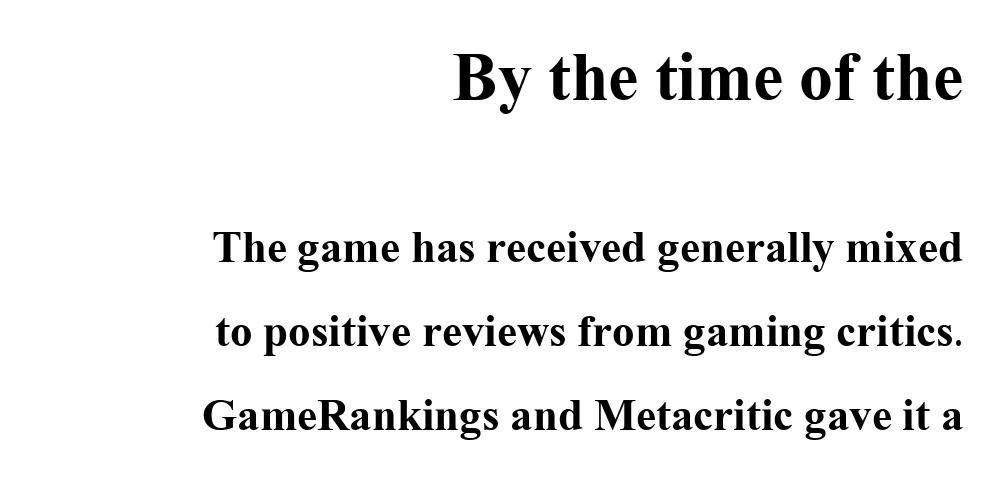
Q: Is the text bold? A: Yes.
Q: Is the text italic (slanted)? A: No, it is upright.
Q: Is the typeface a serif or a sans-serif typeface? A: Serif.
Q: Is the text underlined? A: No.
Q: How is the paragraph aligned? A: Right-aligned.
Q: Is the spacing between letters normal or unusually wide? A: Normal.
Q: Which block of text is set in a larger size, the first (top) or the second (bottom)? A: The first (top) one.
Q: Width (condensed, normal, or wide)? A: Normal.
Q: Stroke contrast? A: Medium.
Q: x-height? A: Medium.
Q: Monospaced? A: No.
